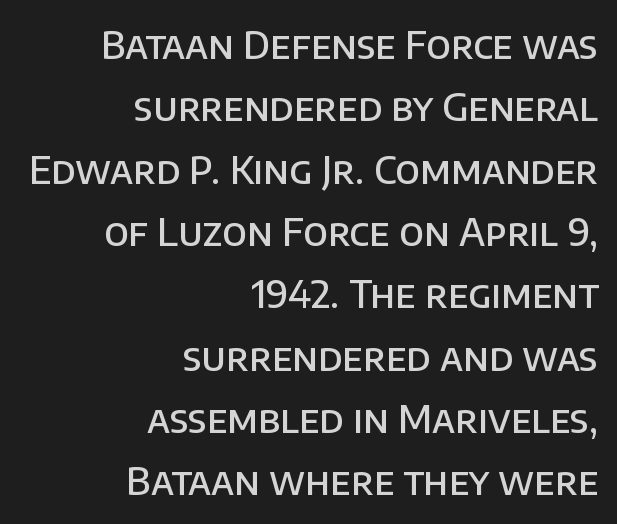
The image shows 38 px semibold sans-serif type, upright; set right-aligned, normal line spacing (1.64x), normal letter spacing, not underlined; low stroke contrast and a large x-height.
